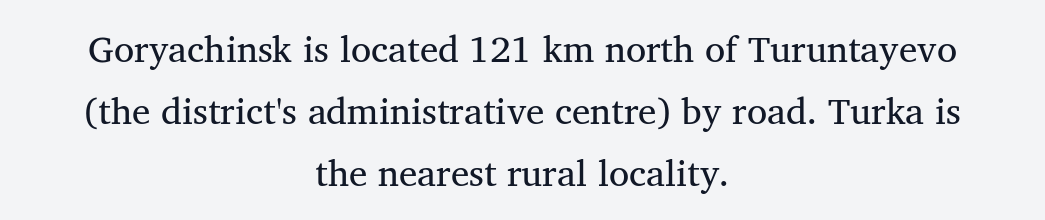
Here the glyphs are tracked normally, forming tight word shapes. This is the regular roman posture of the typeface. Unlike a clean sans, this face finishes its strokes with serifs. Successive baselines arrive at the customary interval. The area under the type is left untouched.
